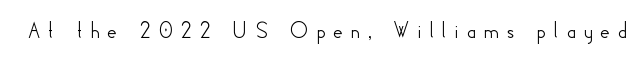
{"italic": "no", "underline": "no", "letter_spacing": "wide", "letter_spacing_em": 0.3, "glyph_px": 24}
